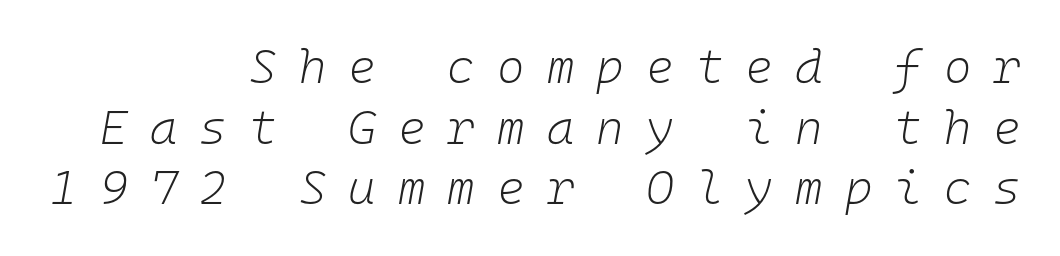
The image shows 47 px light type, italic (leaning right), monospaced; set right-aligned, normal line spacing (1.29x), unusually wide letter spacing (+0.47 em), not underlined; low stroke contrast and a medium x-height.
